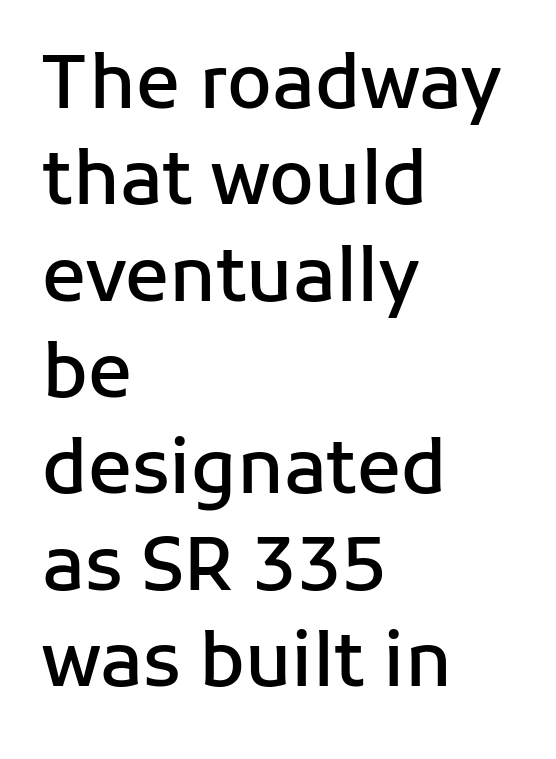
{"serif": "no", "italic": "no", "bold": "semi", "weight": "semibold", "width": "normal", "stroke_contrast": "low", "x_height": "medium", "monospaced": "no", "underline": "no", "align": "left", "line_spacing": "normal", "line_spacing_ratio": 1.32, "letter_spacing": "normal", "letter_spacing_em": 0.0, "glyph_px": 73}
